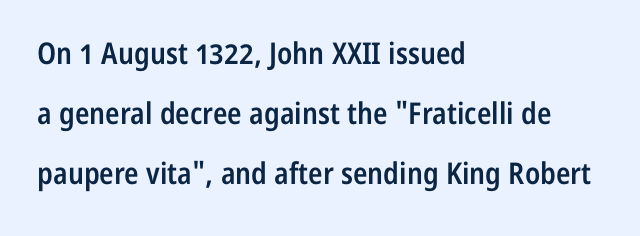
{"serif": "no", "italic": "no", "bold": "semi", "weight": "semibold", "width": "condensed", "stroke_contrast": "low", "x_height": "medium", "monospaced": "no", "underline": "no", "align": "left", "line_spacing": "loose", "line_spacing_ratio": 2.0, "letter_spacing": "normal", "letter_spacing_em": 0.0, "glyph_px": 30}
